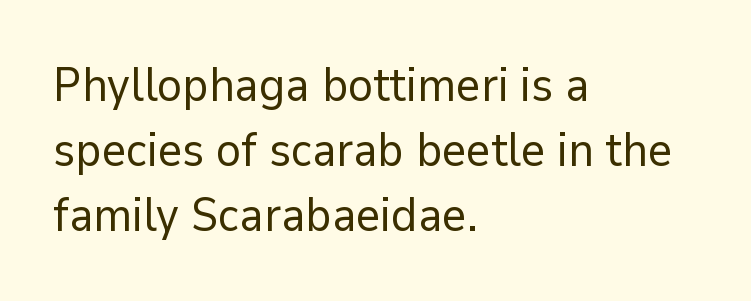
The image shows 47 px regular-weight sans-serif type, upright; set left-aligned, normal line spacing (1.38x), normal letter spacing, not underlined; low stroke contrast and a medium x-height.
